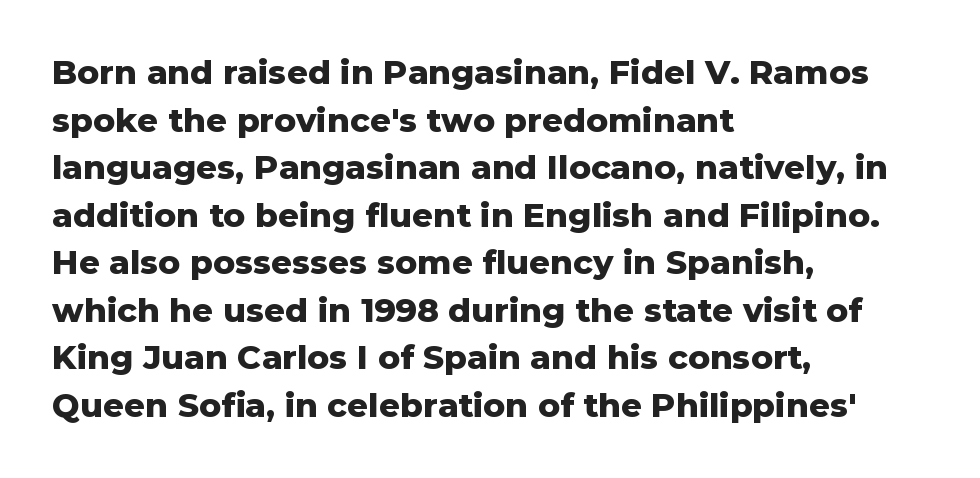
{"serif": "no", "italic": "no", "bold": "yes", "weight": "heavy", "width": "normal", "stroke_contrast": "low", "x_height": "medium", "monospaced": "no", "underline": "no", "align": "left", "line_spacing": "normal", "line_spacing_ratio": 1.44, "letter_spacing": "normal", "letter_spacing_em": 0.0, "glyph_px": 33}
